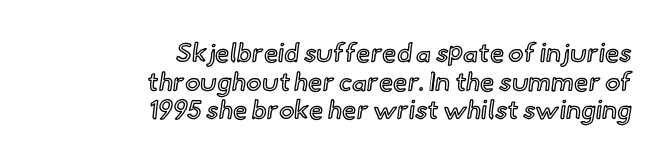
{"underline": "no", "align": "right", "line_spacing": "tight", "line_spacing_ratio": 1.1, "letter_spacing": "normal", "letter_spacing_em": 0.0, "glyph_px": 26}
